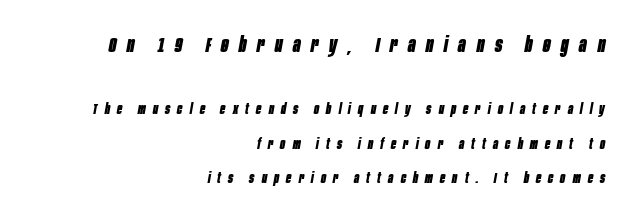
In terms of leading, this rendering errs on the spacious side. Typesetter's note — upper block bumped up in size, lower block left smaller. In terms of letterspacing, this is a distinctly airy, spread setting. Caption: bold face, heavy strokes. This sample is right-justified, so line beginnings fall wherever the words allow. Honestly, there is no underline to notice here at all.
